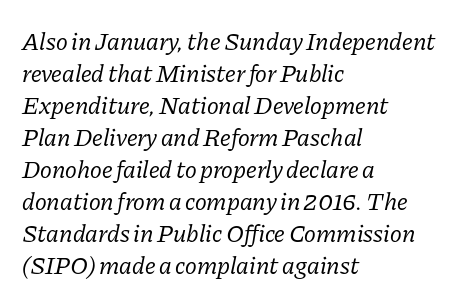
These lines are set flush left with a ragged right edge. Italic? Definitely — the glyphs are oblique. Plain, unruled lines of type. Normally led — the rows are evenly, conventionally spaced.
